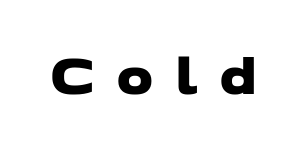
Q: Is the typeface a serif or a sans-serif typeface? A: Sans-serif.
Q: Is the text underlined? A: No.
Q: Is the spacing between letters normal or unusually wide? A: Unusually wide.
Q: Width (condensed, normal, or wide)? A: Wide.
Q: Stroke contrast? A: Low.
Q: x-height? A: Medium.
Q: Monospaced? A: No.
